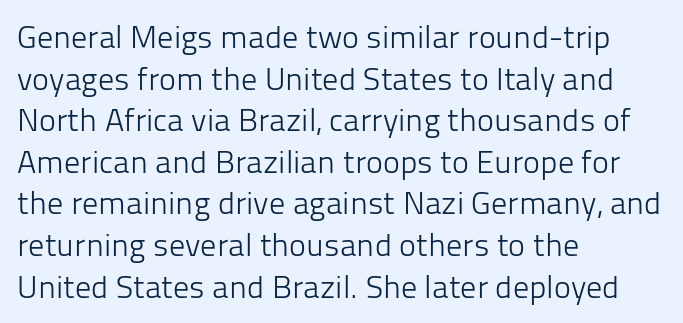
{"serif": "no", "italic": "no", "bold": "no", "weight": "light", "width": "normal", "stroke_contrast": "low", "x_height": "medium", "monospaced": "no", "underline": "no", "align": "left", "line_spacing": "normal", "line_spacing_ratio": 1.3, "letter_spacing": "normal", "letter_spacing_em": 0.0, "glyph_px": 32}
